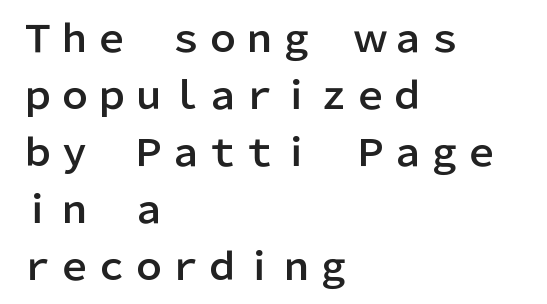
The image shows 37 px sans-serif type, upright; set left-aligned, normal line spacing (1.54x), normal letter spacing, not underlined; low stroke contrast and a medium x-height.
